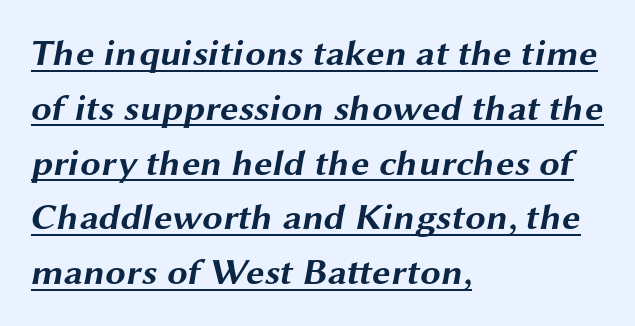
Q: Is the text bold? A: Yes.
Q: Is the typeface a serif or a sans-serif typeface? A: Sans-serif.
Q: Is the text underlined? A: Yes.
Q: How is the paragraph aligned? A: Left-aligned.
Q: Is the spacing between letters normal or unusually wide? A: Normal.
Q: Is the spacing between lines tight, normal or loose? A: Normal.
Q: Width (condensed, normal, or wide)? A: Wide.
Q: Stroke contrast? A: Medium.
Q: x-height? A: Medium.
Q: Monospaced? A: No.
